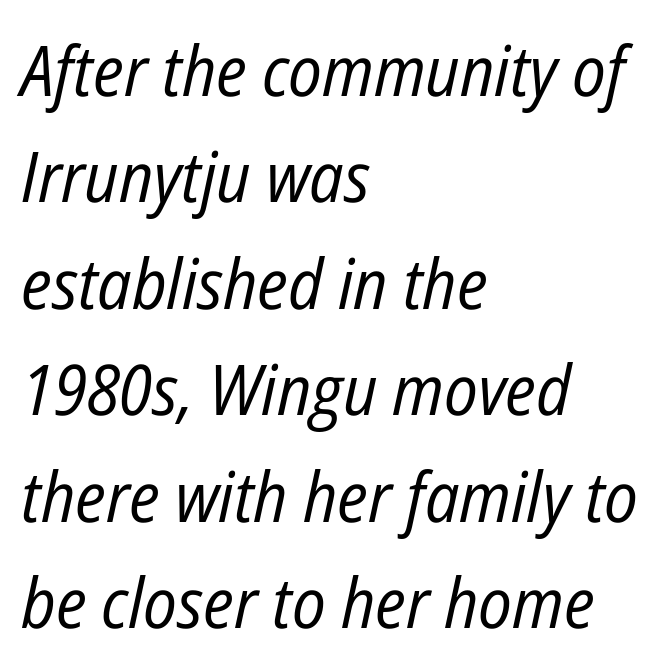
Q: Is the text bold? A: No.
Q: Is the text italic (slanted)? A: Yes, it leans right by about 12 degrees.
Q: Is the text underlined? A: No.
Q: How is the paragraph aligned? A: Left-aligned.
Q: Is the spacing between letters normal or unusually wide? A: Normal.
Q: Is the spacing between lines tight, normal or loose? A: Normal.
Q: Width (condensed, normal, or wide)? A: Condensed.
Q: Stroke contrast? A: Low.
Q: x-height? A: Medium.
Q: Monospaced? A: No.
